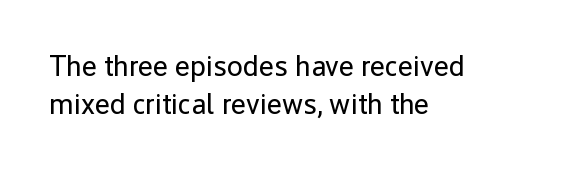
The image shows 29 px regular-weight sans-serif type, upright; set left-aligned, normal line spacing (1.31x), normal letter spacing, not underlined; low stroke contrast and a medium x-height.
